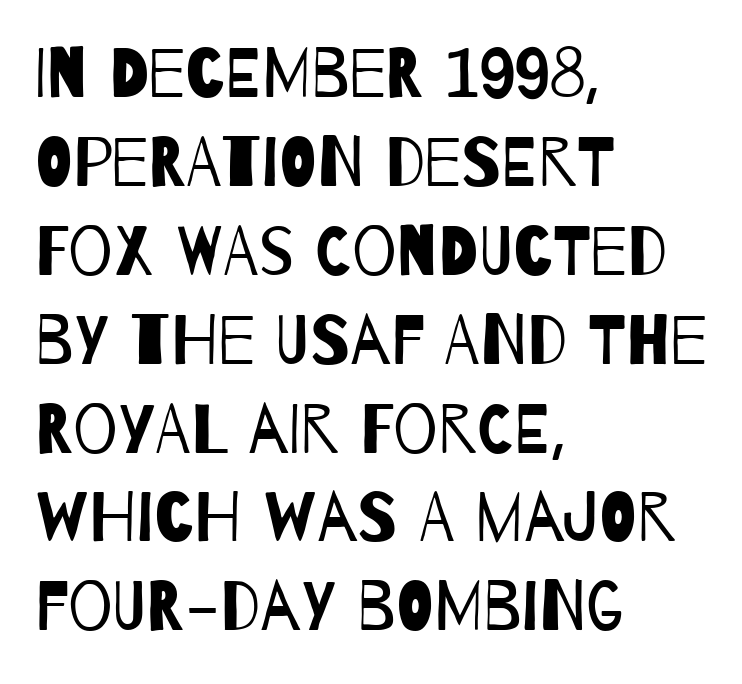
Vertical stems look standard width or narrower in stroke. The letters advance in unequal steps, a hallmark of proportional type. The setting favours the left margin, as ordinary paragraphs usually do. Has an underline been added? It has not.
